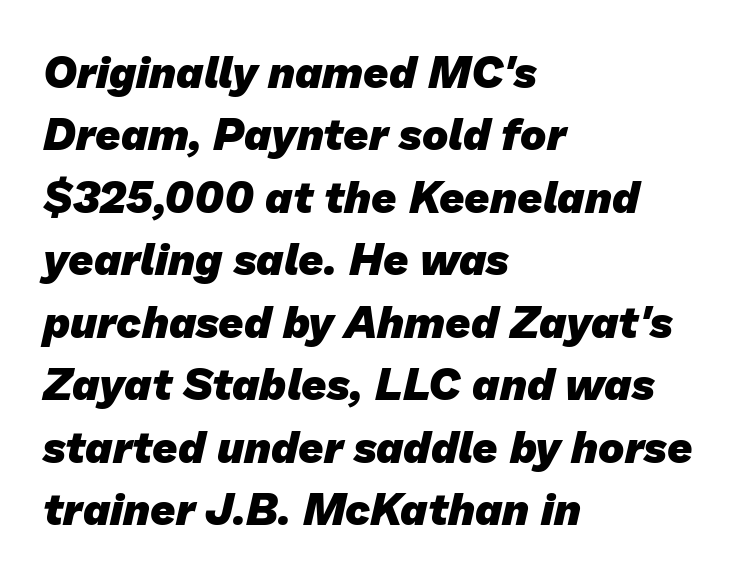
Q: Is the text bold? A: Yes.
Q: Is the typeface a serif or a sans-serif typeface? A: Sans-serif.
Q: Is the text underlined? A: No.
Q: How is the paragraph aligned? A: Left-aligned.
Q: Is the spacing between letters normal or unusually wide? A: Normal.
Q: Is the spacing between lines tight, normal or loose? A: Normal.
Q: Width (condensed, normal, or wide)? A: Normal.
Q: Stroke contrast? A: Low.
Q: x-height? A: Medium.
Q: Monospaced? A: No.
